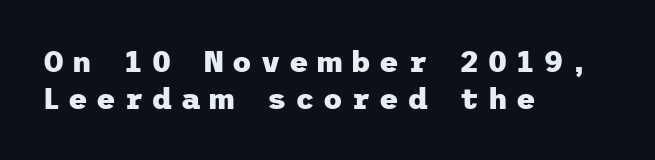
The image shows 30 px heavy sans-serif type, upright; set left-aligned, line spacing 1.22x, unusually wide letter spacing (+0.29 em), not underlined; low stroke contrast and a medium x-height.
